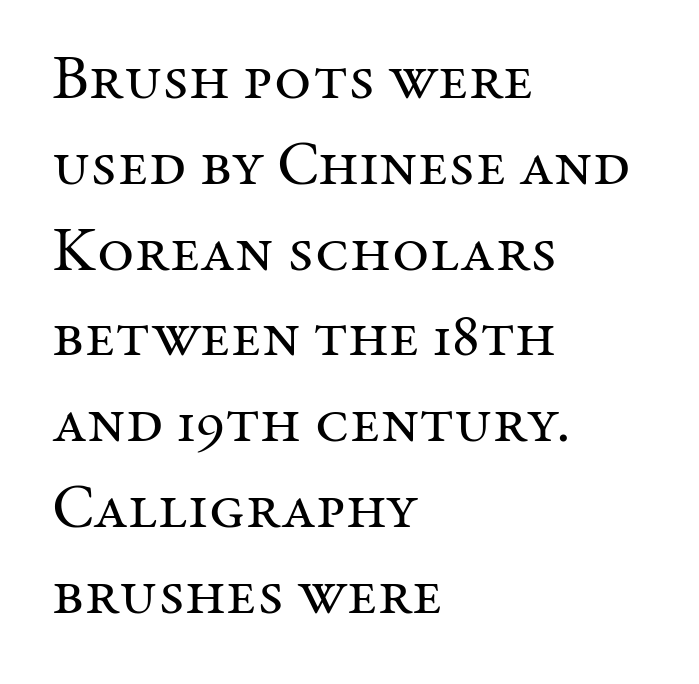
A clean baseline with only descenders dipping below it. Ink coverage per letter is moderate at most. A typesetter would label this face a serif. This is the regular roman posture of the typeface.
